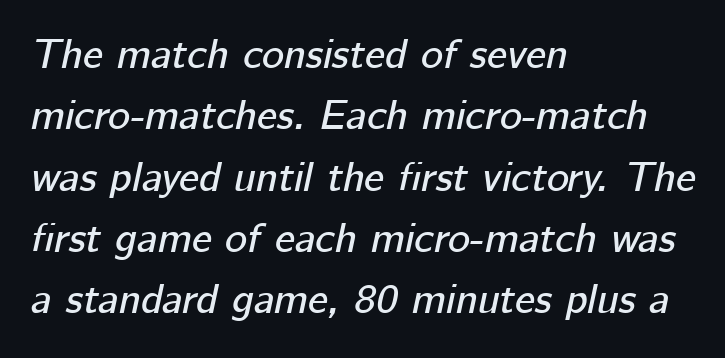
The image shows 42 px text type, italic (leaning right); set left-aligned, normal line spacing (1.46x), normal letter spacing, not underlined; low stroke contrast and a medium x-height.
